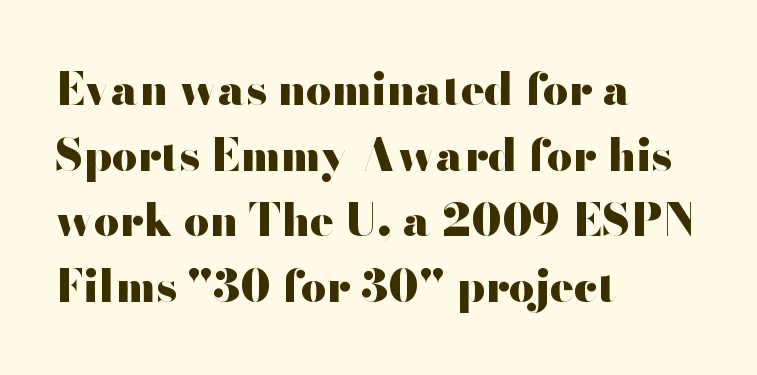
Do the letters lean? They stand straight. Letters rest on an invisible, unmarked baseline. Whoever set this chose a conventional vertical rhythm. There is no visible air inserted between adjacent glyphs. The text block is weighted toward the left margin, trailing off unevenly rightward. I'd call this a sans setting — the letters go barefoot.
